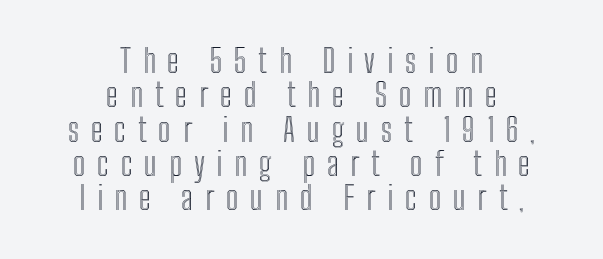
The image shows 33 px condensed type, upright; set centered, tight line spacing (1.04x), unusually wide letter spacing (+0.36 em), not underlined; a medium x-height.
